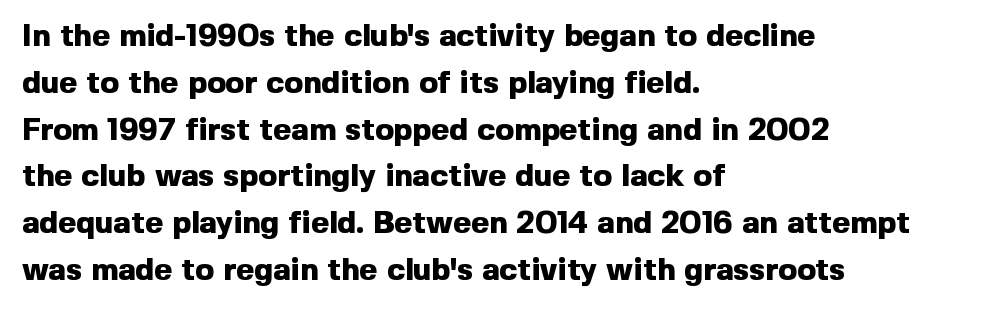
The image shows 31 px heavy sans-serif type, upright; set left-aligned, normal line spacing (1.51x), normal letter spacing, not underlined; a medium x-height.
